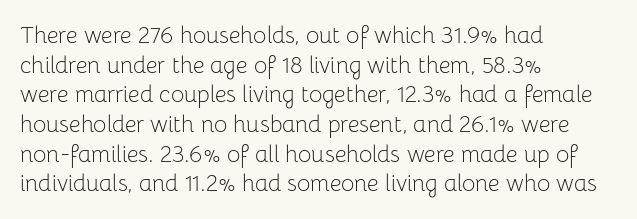
{"italic": "no", "bold": "no", "underline": "no", "align": "left", "line_spacing": "normal", "line_spacing_ratio": 1.29, "letter_spacing": "normal", "letter_spacing_em": 0.0, "glyph_px": 23}
